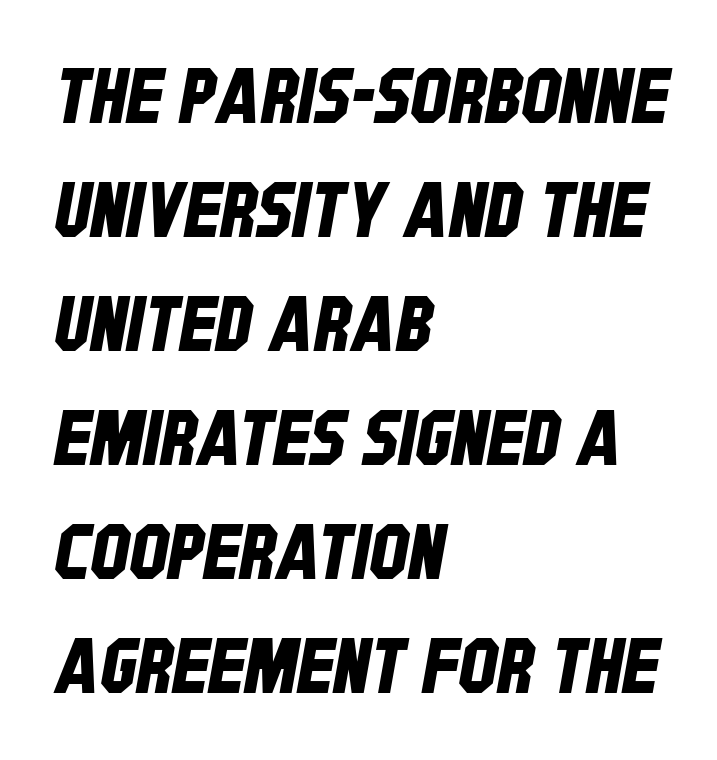
The image shows 77 px condensed sans-serif type; set left-aligned, normal line spacing (1.48x), normal letter spacing, not underlined; low stroke contrast and a large x-height.
